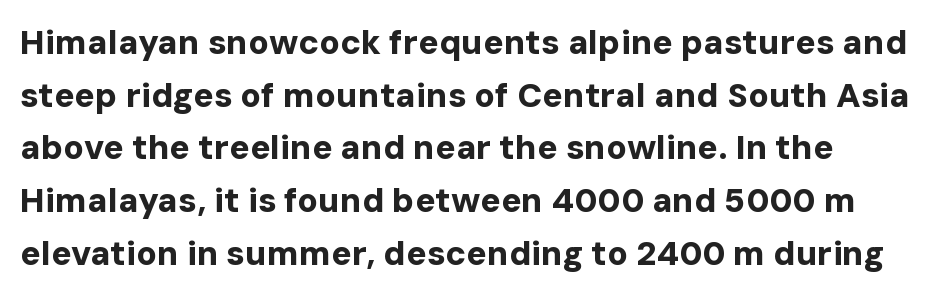
Vertical spacing — default. Inter-character spacing is left at the font's built-in metrics. Has an underline been added? It has not. Note the varied advance widths — an 'i' is clearly narrower than an 'm'. Does the weight exceed regular? Yes, all the way to bold. In terms of letterform style, serifs are entirely absent.
